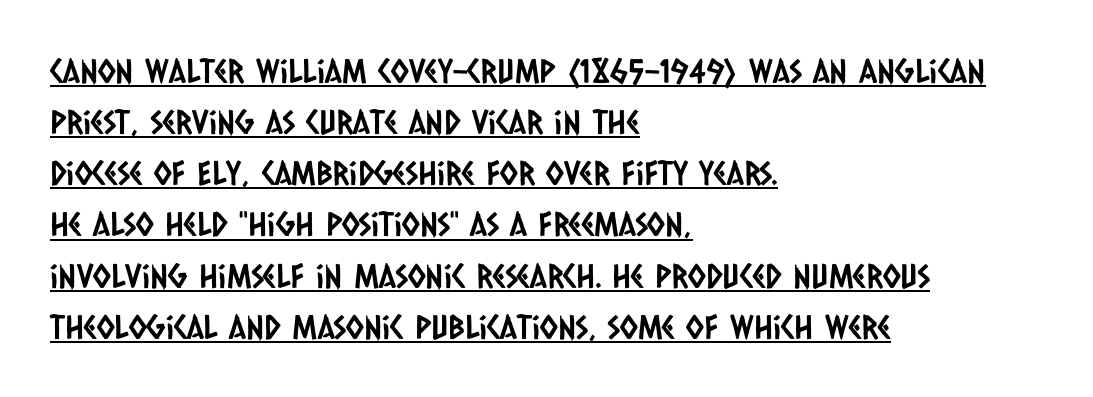
The image shows 33 px condensed sans-serif type; set left-aligned, normal line spacing (1.55x), normal letter spacing, underlined; low stroke contrast and a large x-height.
